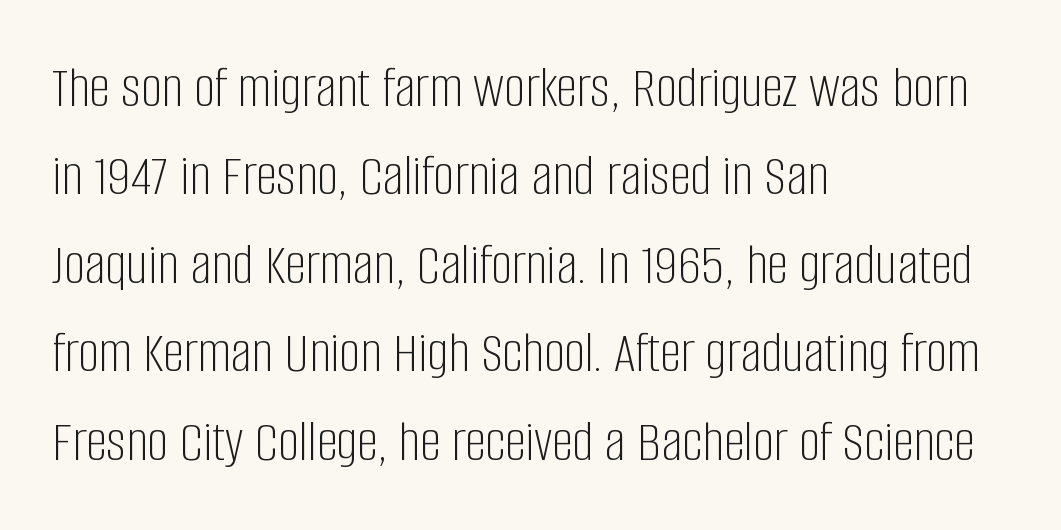
Do the characters align in a grid? No, the font is proportional. The ragged edge is on the right, which tells us the setting is flush left. The font family rendered here belongs to the sans-serif group. The axis of the letterforms is exactly vertical. Plain, unruled lines of type.
